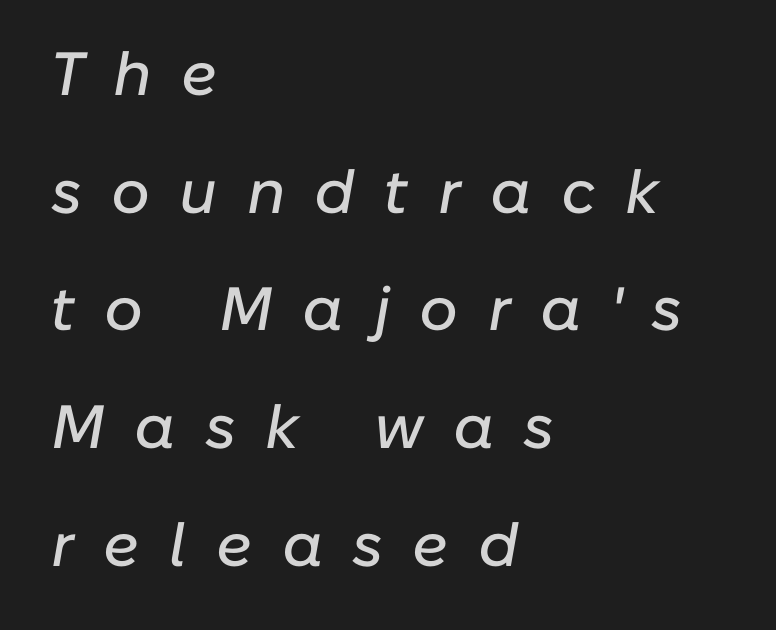
Q: Is the text italic (slanted)? A: Yes, it leans right by about 10 degrees.
Q: Is the text underlined? A: No.
Q: How is the paragraph aligned? A: Left-aligned.
Q: Is the spacing between letters normal or unusually wide? A: Unusually wide.
Q: Is the spacing between lines tight, normal or loose? A: Loose.
Q: Width (condensed, normal, or wide)? A: Normal.
Q: Stroke contrast? A: Low.
Q: x-height? A: Medium.
Q: Monospaced? A: No.
